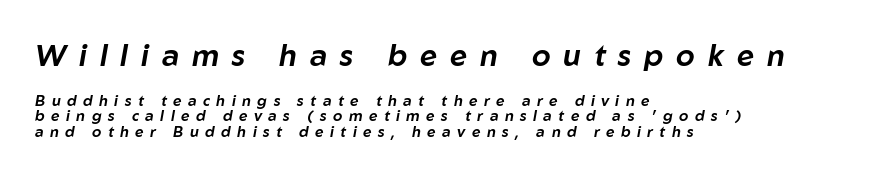
Q: Is the text italic (slanted)? A: Yes, it leans right by about 10 degrees.
Q: Is the text underlined? A: No.
Q: How is the paragraph aligned? A: Left-aligned.
Q: Is the spacing between letters normal or unusually wide? A: Unusually wide.
Q: Is the spacing between lines tight, normal or loose? A: Tight.
Q: Which block of text is set in a larger size, the first (top) or the second (bottom)? A: The first (top) one.
Q: Width (condensed, normal, or wide)? A: Normal.
Q: Stroke contrast? A: Low.
Q: x-height? A: Medium.
Q: Monospaced? A: No.
